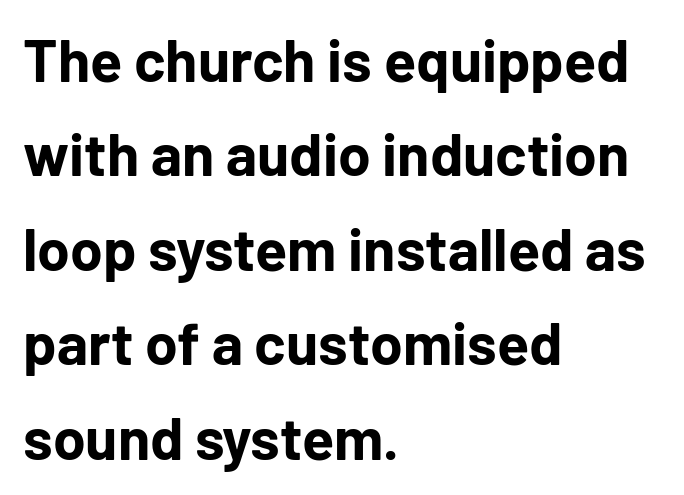
{"serif": "no", "italic": "no", "bold": "yes", "weight": "bold", "width": "normal", "stroke_contrast": "low", "x_height": "medium", "monospaced": "no", "underline": "no", "align": "left", "line_spacing": "normal", "line_spacing_ratio": 1.6, "letter_spacing": "normal", "letter_spacing_em": 0.0, "glyph_px": 59}
